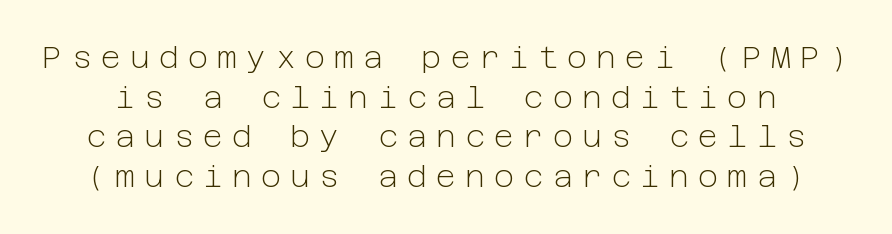
Q: Is the text bold? A: No.
Q: Is the text italic (slanted)? A: No, it is upright.
Q: Is the typeface a serif or a sans-serif typeface? A: Sans-serif.
Q: Is the text underlined? A: No.
Q: Is the spacing between letters normal or unusually wide? A: Unusually wide.
Q: Is the spacing between lines tight, normal or loose? A: Normal.
Q: Width (condensed, normal, or wide)? A: Normal.
Q: Stroke contrast? A: Low.
Q: x-height? A: Medium.
